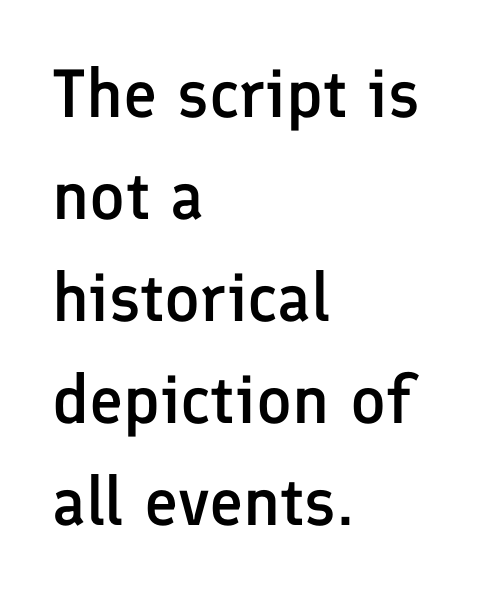
Does the lettering tilt? It doesn't — this is upright. Summary of weight: moderately heavy, a semibold. Any mark beneath the type? The region is blank. Each letter keeps its own natural width here, so spacing adapts to shape.
